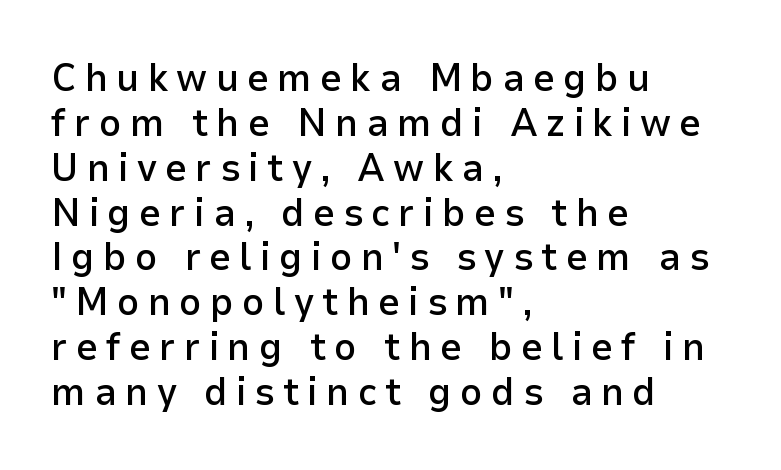
Leftover space on each line is placed entirely after the last word. Glyph-to-glyph distance is far greater than everyday printed text. Character widths vary here, with narrow letters taking less room than wide ones. A bare baseline throughout the passage. What weight is shown? A semibold, between regular and bold.
